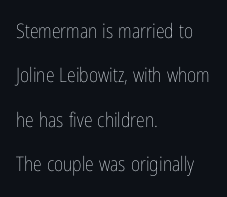
Q: Is the text bold? A: No.
Q: Is the text italic (slanted)? A: No, it is upright.
Q: Is the text underlined? A: No.
Q: How is the paragraph aligned? A: Left-aligned.
Q: Is the spacing between letters normal or unusually wide? A: Normal.
Q: Is the spacing between lines tight, normal or loose? A: Loose.
